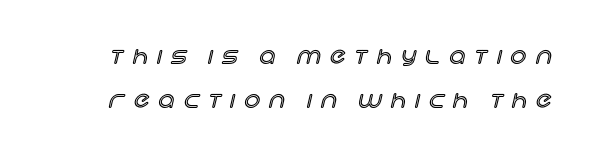
{"underline": "no", "line_spacing": "loose", "line_spacing_ratio": 1.99, "letter_spacing": "wide", "letter_spacing_em": 0.43, "glyph_px": 22}
